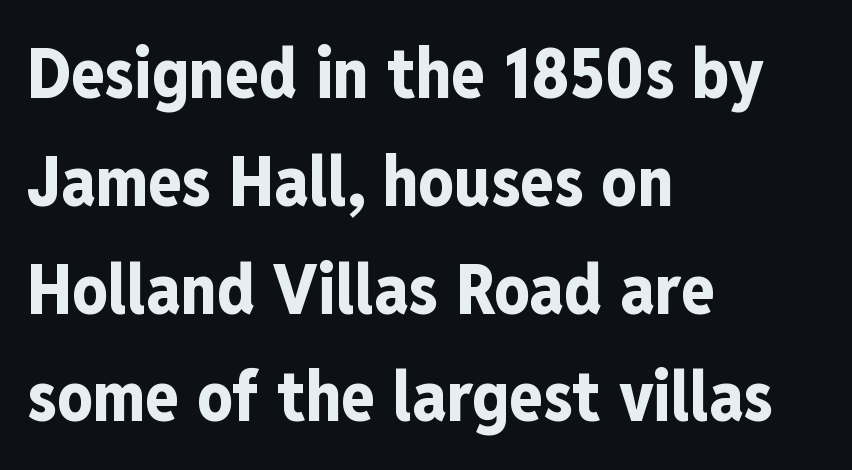
Q: Is the text bold? A: Yes.
Q: Is the text italic (slanted)? A: No, it is upright.
Q: Is the typeface a serif or a sans-serif typeface? A: Sans-serif.
Q: Is the text underlined? A: No.
Q: How is the paragraph aligned? A: Left-aligned.
Q: Is the spacing between letters normal or unusually wide? A: Normal.
Q: Is the spacing between lines tight, normal or loose? A: Normal.
Q: Width (condensed, normal, or wide)? A: Condensed.
Q: Stroke contrast? A: Low.
Q: x-height? A: Medium.
Q: Monospaced? A: No.
